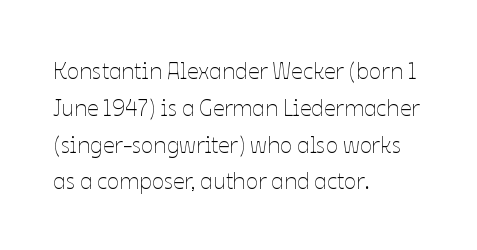
The rendering uses a moderate line-height, typical for paragraphs. The cut favours lightness, reaching ordinary text weight at its darkest. This is roman type, the default non-slanted kind. A student would call this left alignment; a typographer would say flush left, rag right. Honestly, there is no underline to notice here at all. The letterforms sit shoulder to shoulder at normal distance.
